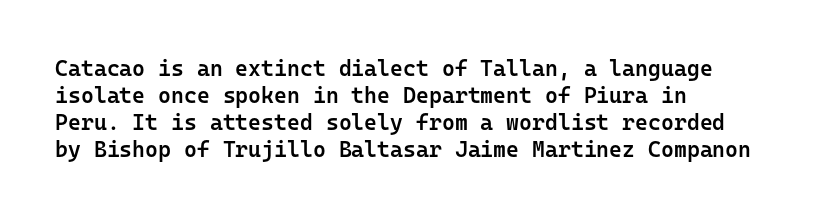
The image shows 22 px text type, upright; set left-aligned, line spacing 1.23x, normal letter spacing, not underlined.
